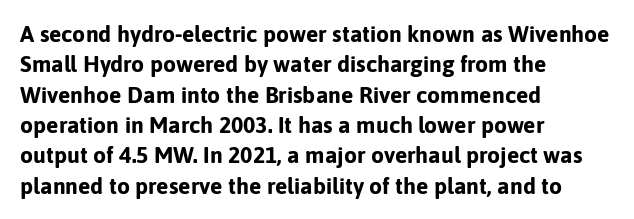
{"italic": "no", "bold": "yes", "underline": "no", "align": "left", "line_spacing": "normal", "line_spacing_ratio": 1.32, "letter_spacing": "normal", "letter_spacing_em": 0.0, "glyph_px": 23}
